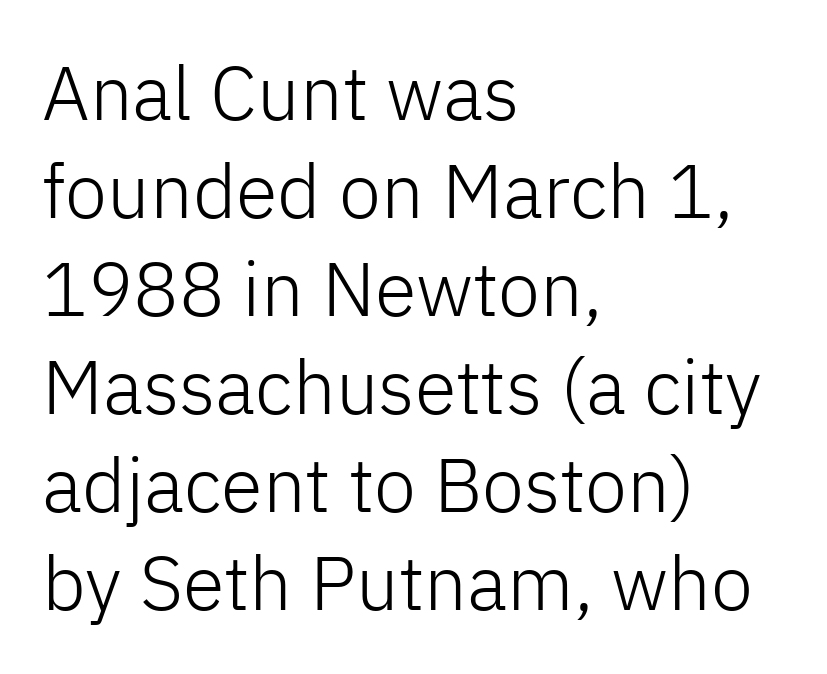
The horizontal fit of the characters is conventional and even. To sum up the face: it is a sans, with no serifs. Unbolded letterforms with no extra heft. Notice how the stems are strictly vertical — no italics here. A clean baseline with only descenders dipping below it.
